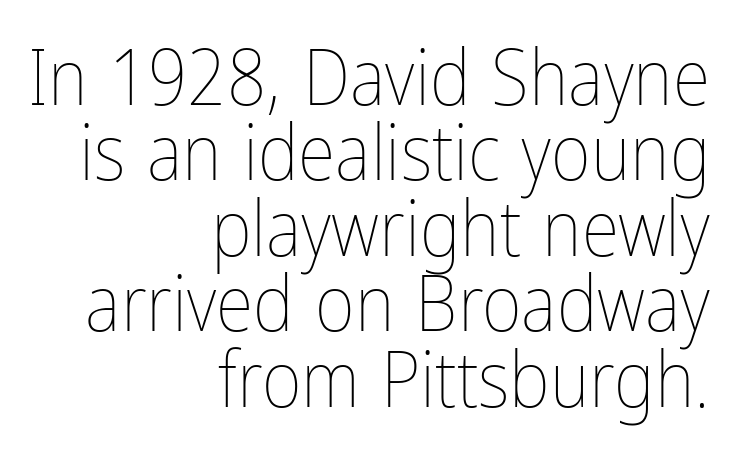
The image shows 77 px thin, condensed type, upright; set right-aligned, tight line spacing (0.98x), normal letter spacing, not underlined; low stroke contrast and a medium x-height.
